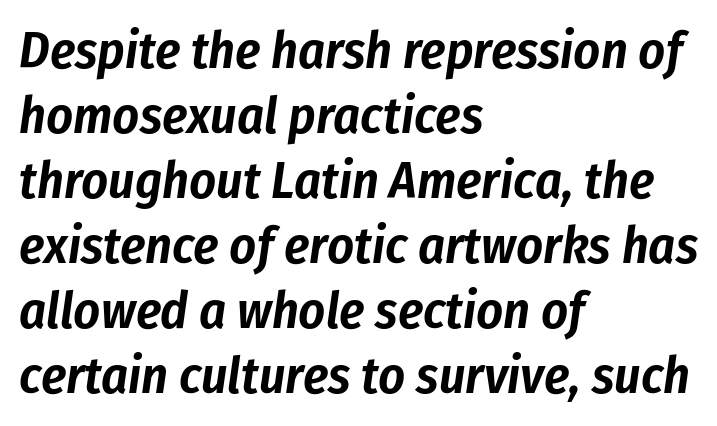
{"italic": "yes", "lean": "right", "slant_degrees": 8, "width": "condensed", "stroke_contrast": "low", "x_height": "medium", "monospaced": "no", "underline": "no", "align": "left", "line_spacing": "normal", "line_spacing_ratio": 1.25, "letter_spacing": "normal", "letter_spacing_em": 0.0, "glyph_px": 52}
